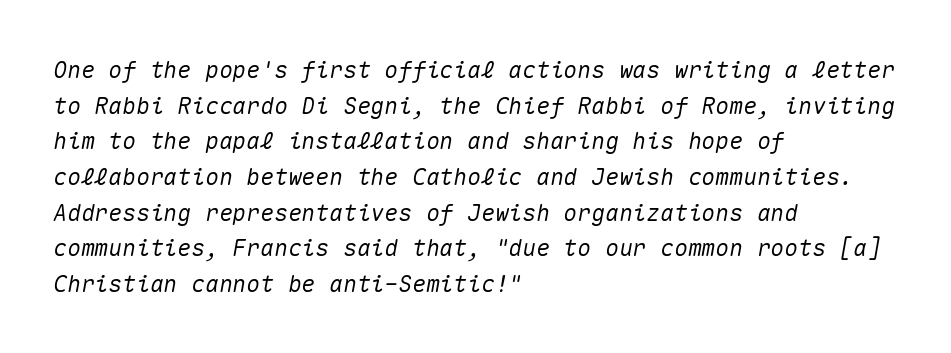
{"italic": "yes", "lean": "right", "slant_degrees": 10, "underline": "no", "align": "left", "line_spacing": "normal", "line_spacing_ratio": 1.55, "letter_spacing": "normal", "letter_spacing_em": 0.0, "glyph_px": 23}
